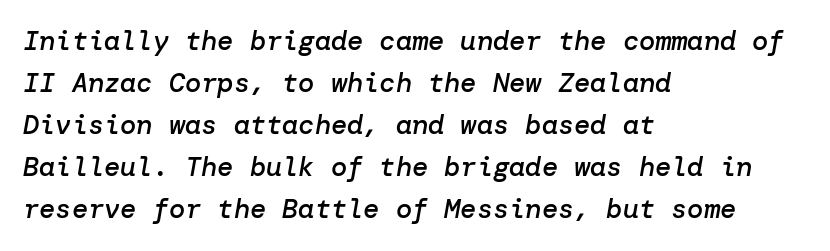
{"italic": "yes", "lean": "right", "slant_degrees": 10, "bold": "semi", "underline": "no", "align": "left", "line_spacing": "normal", "line_spacing_ratio": 1.56, "letter_spacing": "normal", "letter_spacing_em": 0.0, "glyph_px": 27}
